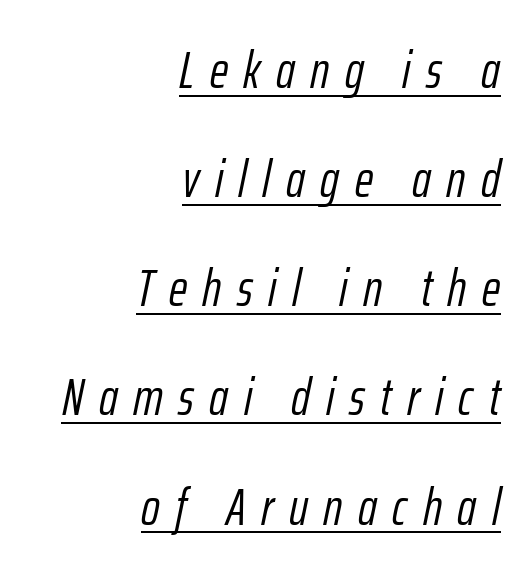
{"italic": "yes", "lean": "right", "slant_degrees": 12, "bold": "no", "weight": "light", "width": "condensed", "stroke_contrast": "low", "x_height": "medium", "monospaced": "no", "underline": "yes", "align": "right", "line_spacing": "loose", "line_spacing_ratio": 2.14, "letter_spacing": "wide", "letter_spacing_em": 0.3, "glyph_px": 51}
